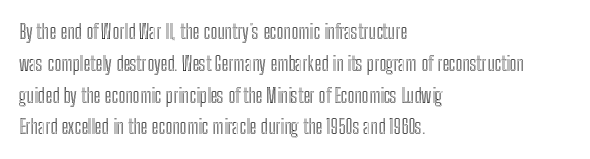
Q: Is the text italic (slanted)? A: No, it is upright.
Q: Is the text underlined? A: No.
Q: How is the paragraph aligned? A: Left-aligned.
Q: Is the spacing between letters normal or unusually wide? A: Normal.
Q: Is the spacing between lines tight, normal or loose? A: Normal.
